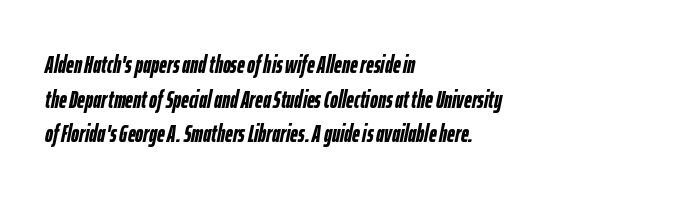
Q: Is the text bold? A: Yes.
Q: Is the text italic (slanted)? A: Yes, it leans right by about 12 degrees.
Q: Is the text underlined? A: No.
Q: How is the paragraph aligned? A: Left-aligned.
Q: Is the spacing between letters normal or unusually wide? A: Normal.
Q: Is the spacing between lines tight, normal or loose? A: Normal.
